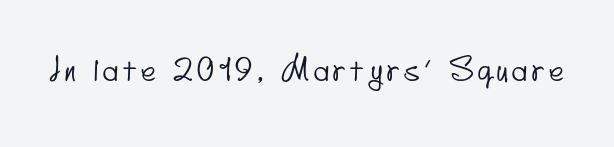
The type family on display is of the sans-serif kind. A clean baseline with only descenders dipping below it. Each letter keeps its own natural width here, so spacing adapts to shape.
